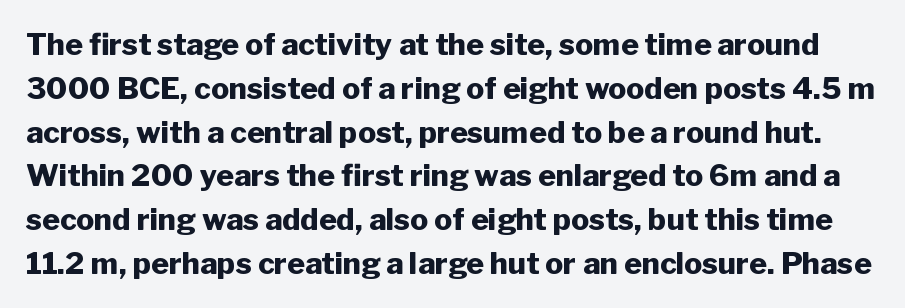
The image shows 30 px heavy sans-serif type, upright; set normal line spacing (1.46x), normal letter spacing, not underlined; low stroke contrast and a medium x-height.
